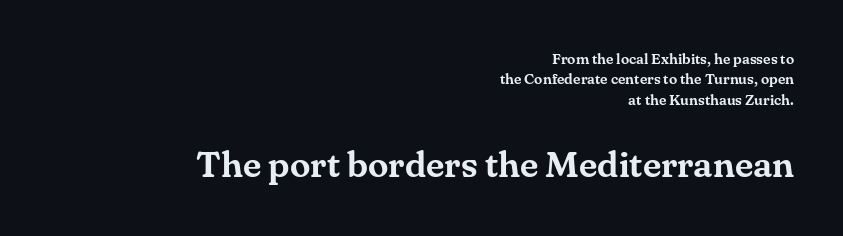
The image shows 37 px serif type, upright; set right-aligned, normal line spacing (1.36x), normal letter spacing, not underlined; the second (bottom) block is 2.47x larger; medium stroke contrast and a small x-height.
